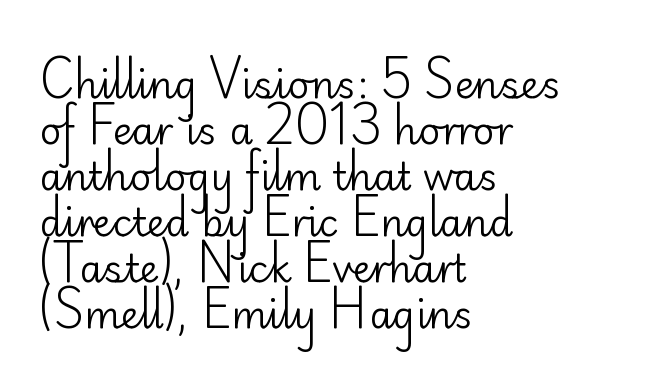
{"serif": "no", "italic": "no", "bold": "no", "weight": "regular", "width": "normal", "stroke_contrast": "low", "x_height": "small", "monospaced": "no", "underline": "no", "align": "left", "line_spacing_ratio": 1.21, "letter_spacing": "normal", "letter_spacing_em": 0.0, "glyph_px": 38}
